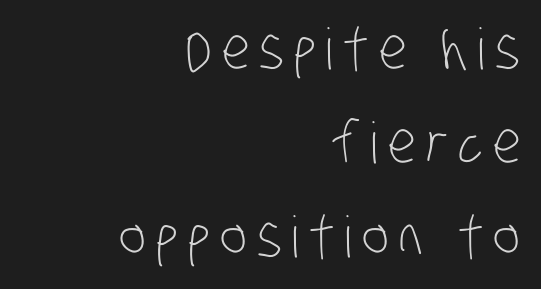
This rendering features lettering with no underline. A quiet, ordinary-to-light weight characterises the typeface. This rendering employs a face without finishing strokes, i.e., a sans-serif. Regarding leading, the lines here are spaced in the standard way.
